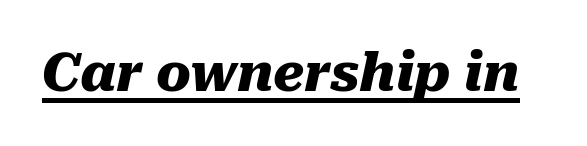
{"italic": "yes", "lean": "right", "slant_degrees": 10, "bold": "yes", "weight": "heavy", "width": "normal", "stroke_contrast": "medium", "x_height": "medium", "monospaced": "no", "underline": "yes", "letter_spacing": "normal", "letter_spacing_em": 0.0, "glyph_px": 52}
